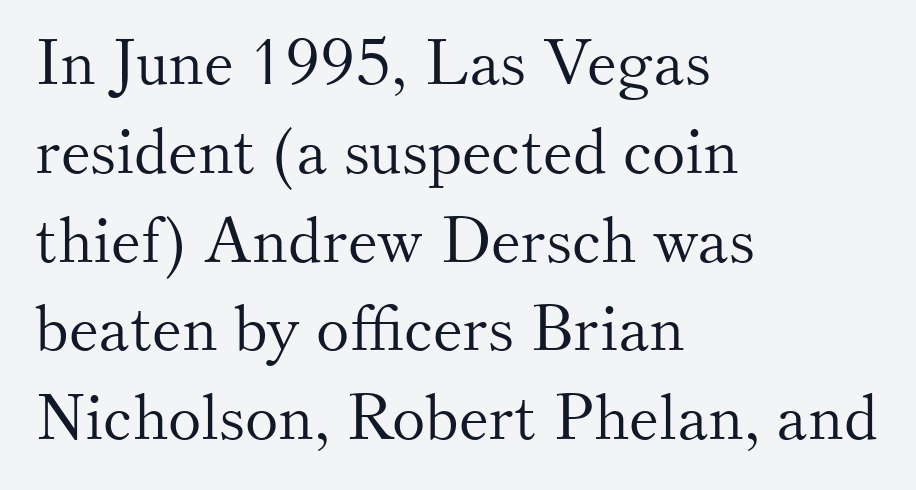
The image shows 63 px light serif type, upright; set left-aligned, normal line spacing (1.41x), normal letter spacing, not underlined; medium stroke contrast and a small x-height.
